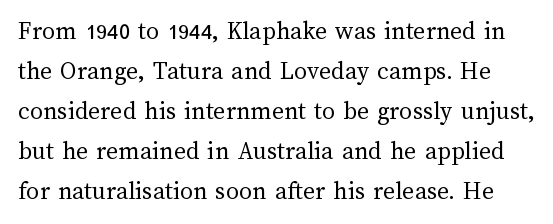
The image shows 26 px text type, upright; set normal line spacing (1.54x), normal letter spacing, not underlined.
